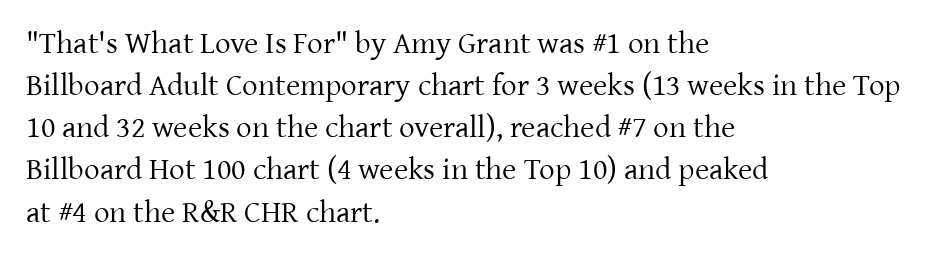
The image shows 31 px regular-weight serif type, upright; set left-aligned, normal line spacing (1.36x), normal letter spacing, not underlined; low stroke contrast and a medium x-height.
